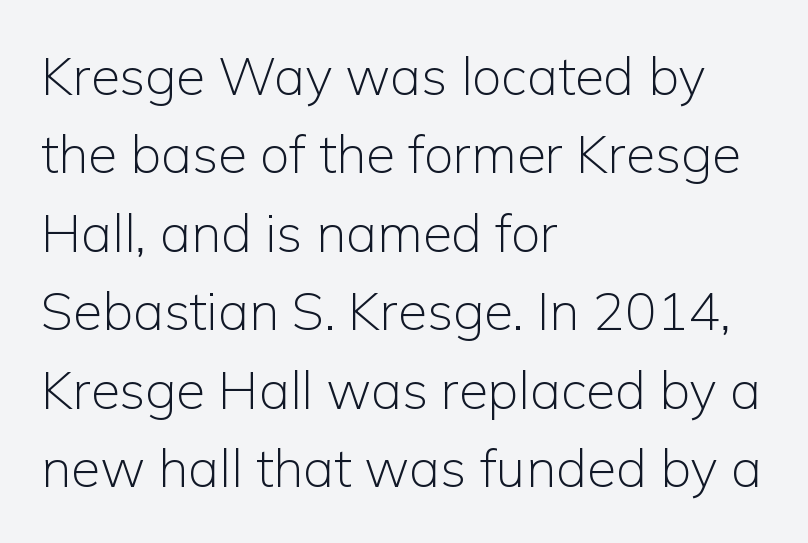
Q: Is the text bold? A: No.
Q: Is the text italic (slanted)? A: No, it is upright.
Q: Is the typeface a serif or a sans-serif typeface? A: Sans-serif.
Q: Is the text underlined? A: No.
Q: How is the paragraph aligned? A: Left-aligned.
Q: Is the spacing between letters normal or unusually wide? A: Normal.
Q: Is the spacing between lines tight, normal or loose? A: Normal.
Q: Width (condensed, normal, or wide)? A: Normal.
Q: Stroke contrast? A: Low.
Q: x-height? A: Medium.
Q: Monospaced? A: No.
